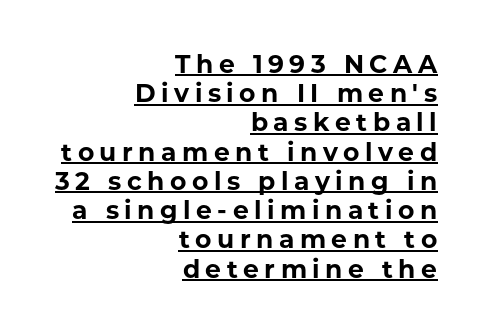
Horizontal alignment here is rightward, an uncommon choice for prose. The letters stand upright; this is a roman face. A full-strength bold gives these letters their thick strokes. Glance below the letters and you will spot a drawn line. Glyph-to-glyph distance is far greater than everyday printed text.
